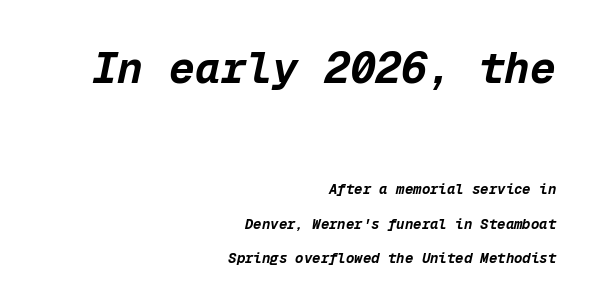
The face used here is monospaced, like something from a code editor. There's an unmistakable incline to the writing here. Just letters on the line, the space beneath them empty. Rows of type keep a wide berth in the vertical direction.
